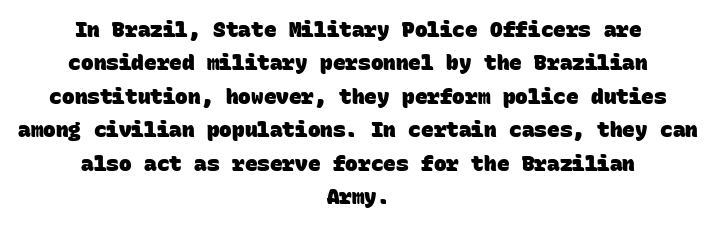
{"bold": "yes", "underline": "no", "align": "center", "line_spacing": "normal", "line_spacing_ratio": 1.59, "letter_spacing": "normal", "letter_spacing_em": 0.0, "glyph_px": 21}
